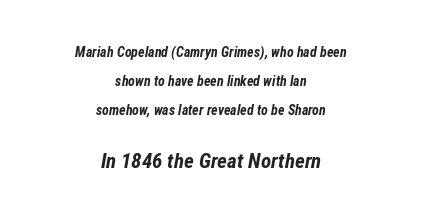
Observe the ordinary spacing: letters are neighbours, not strangers. The passage is arranged like a title page — every line centered. Summary of vertical rhythm: relaxed, with wide interline spacing. Typesetter's note: full bold, strokes at maximum text heaviness.
